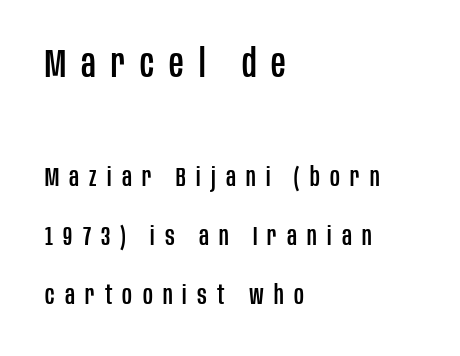
{"serif": "no", "italic": "no", "width": "condensed", "stroke_contrast": "low", "x_height": "large", "monospaced": "no", "underline": "no", "align": "left", "line_spacing": "loose", "line_spacing_ratio": 2.18, "letter_spacing": "wide", "letter_spacing_em": 0.38, "larger_block": "first", "size_ratio": 1.48, "glyph_px": 40}
